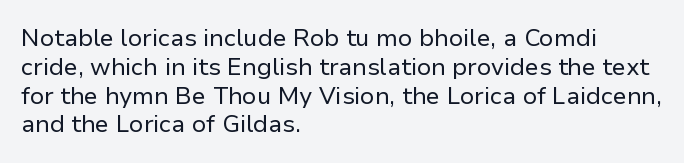
Q: Is the text bold? A: No.
Q: Is the text italic (slanted)? A: No, it is upright.
Q: Is the text underlined? A: No.
Q: How is the paragraph aligned? A: Left-aligned.
Q: Is the spacing between letters normal or unusually wide? A: Normal.
